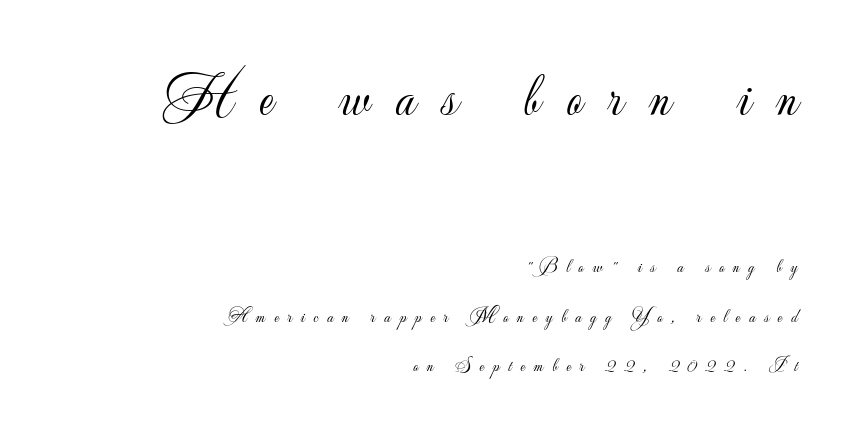
The image shows 61 px light sans-serif type; set right-aligned, loose line spacing (2.47x), unusually wide letter spacing (+0.43 em), not underlined; the first (top) block is 3.05x larger; low stroke contrast and a small x-height.
